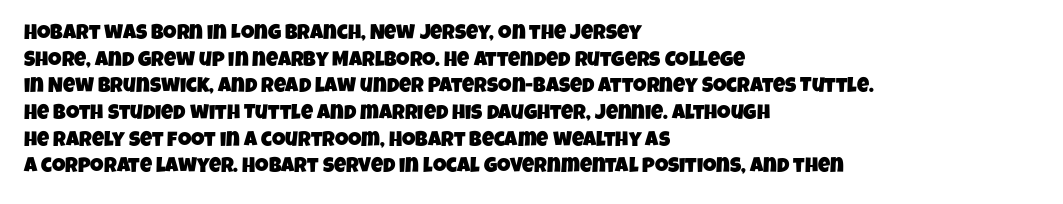
The image shows 21 px text type; set left-aligned, normal line spacing (1.27x), normal letter spacing, not underlined.
